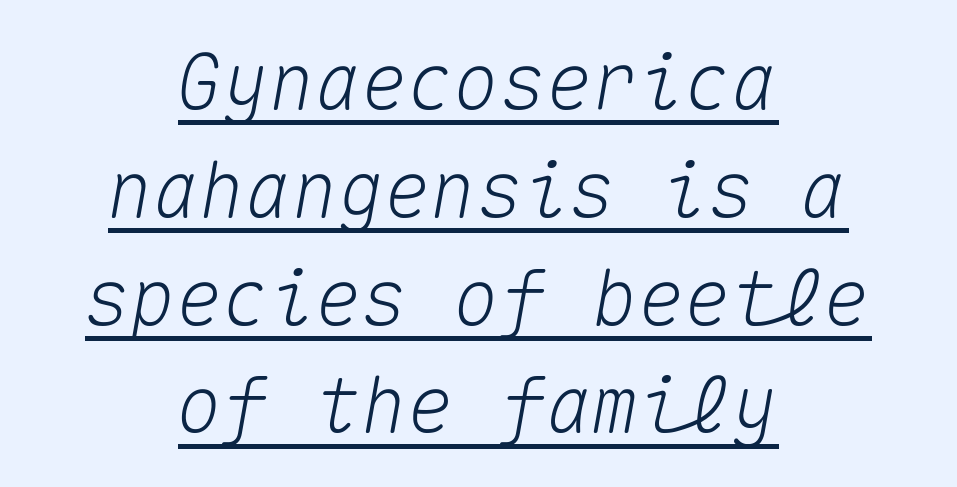
{"italic": "yes", "lean": "right", "slant_degrees": 10, "width": "normal", "stroke_contrast": "medium", "x_height": "medium", "monospaced": "yes", "underline": "yes", "align": "center", "line_spacing": "normal", "line_spacing_ratio": 1.4, "letter_spacing": "normal", "letter_spacing_em": 0.0, "glyph_px": 77}
